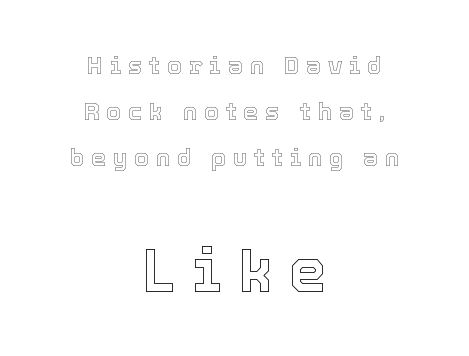
Rendered with straight, roman letterforms. Nobody drew a line under any word here. Is the lower block the larger one? Yes — the lower block carries the bigger type. The face used here is proportionally spaced, like ordinary book or web type.
